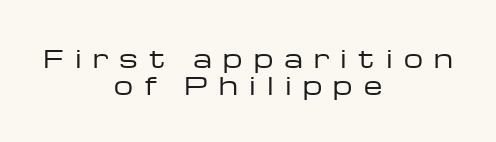
The image shows 24 px text type, upright; set centered, tight line spacing (1.12x), unusually wide letter spacing (+0.47 em), not underlined.
